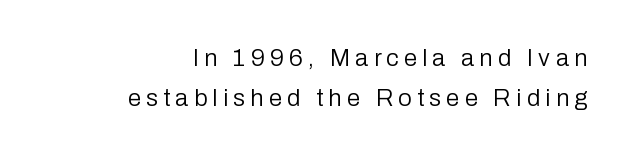
The image shows 24 px text type, upright; set right-aligned, normal line spacing (1.66x), unusually wide letter spacing (+0.22 em), not underlined.
